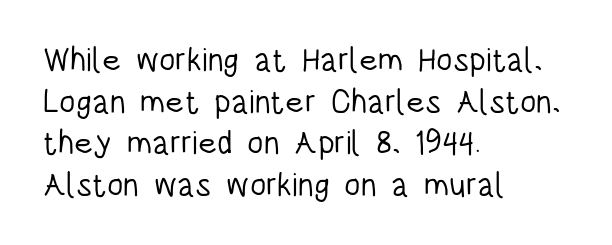
Q: Is the text bold? A: No.
Q: Is the text italic (slanted)? A: No, it is upright.
Q: Is the typeface a serif or a sans-serif typeface? A: Sans-serif.
Q: Is the text underlined? A: No.
Q: How is the paragraph aligned? A: Left-aligned.
Q: Is the spacing between letters normal or unusually wide? A: Normal.
Q: Is the spacing between lines tight, normal or loose? A: Normal.
Q: Width (condensed, normal, or wide)? A: Condensed.
Q: Stroke contrast? A: Low.
Q: x-height? A: Large.
Q: Monospaced? A: No.
